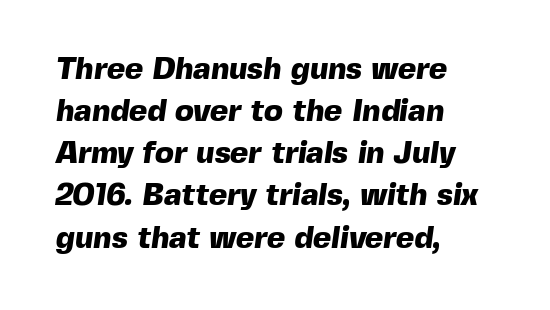
{"serif": "no", "bold": "yes", "weight": "heavy", "width": "normal", "x_height": "medium", "monospaced": "no", "underline": "no", "align": "left", "line_spacing": "normal", "line_spacing_ratio": 1.36, "letter_spacing": "normal", "letter_spacing_em": 0.0, "glyph_px": 31}
